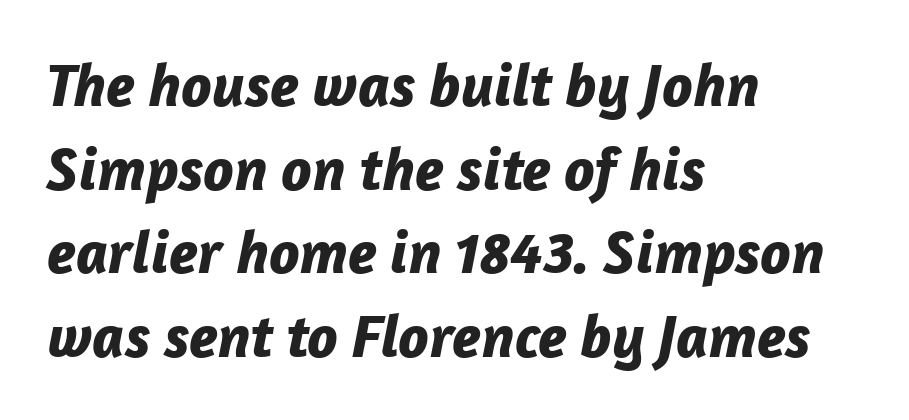
Q: Is the text bold? A: Yes.
Q: Is the text italic (slanted)? A: Yes, it leans right by about 12 degrees.
Q: Is the text underlined? A: No.
Q: How is the paragraph aligned? A: Left-aligned.
Q: Is the spacing between letters normal or unusually wide? A: Normal.
Q: Is the spacing between lines tight, normal or loose? A: Normal.
Q: Width (condensed, normal, or wide)? A: Normal.
Q: Stroke contrast? A: Low.
Q: x-height? A: Medium.
Q: Monospaced? A: No.
